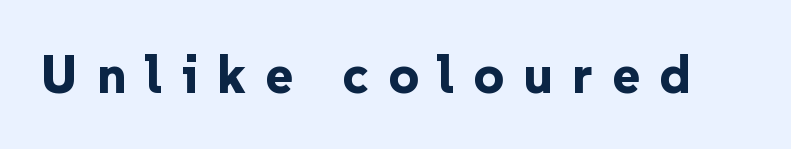
The image shows 53 px bold sans-serif type, upright; set unusually wide letter spacing (+0.36 em), not underlined; low stroke contrast and a medium x-height.
